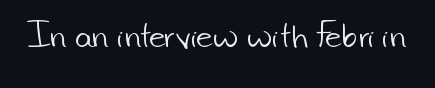
{"serif": "no", "bold": "no", "weight": "light", "width": "normal", "stroke_contrast": "low", "x_height": "small", "monospaced": "no", "underline": "no", "letter_spacing": "normal", "letter_spacing_em": 0.0, "glyph_px": 31}
